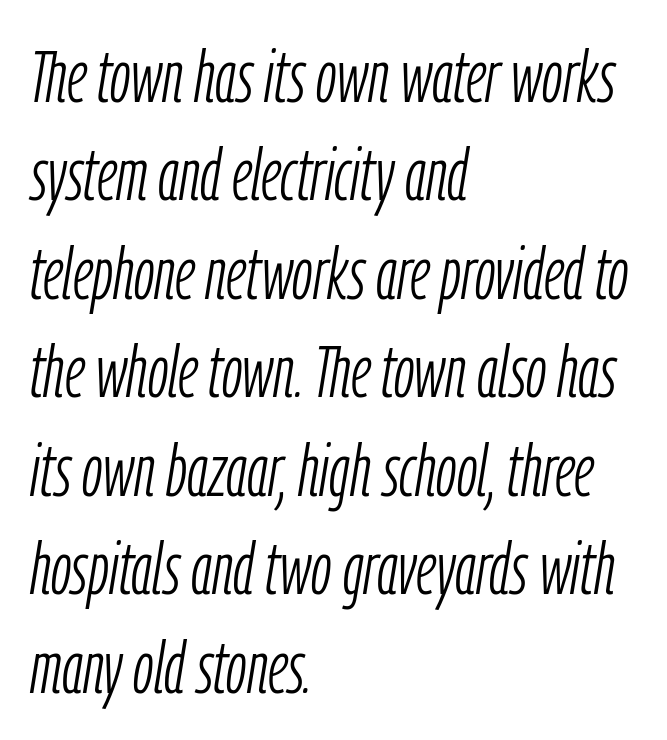
The image shows 74 px light, condensed type, italic (leaning right); set left-aligned, normal line spacing (1.33x), normal letter spacing, not underlined; low stroke contrast and a medium x-height.
